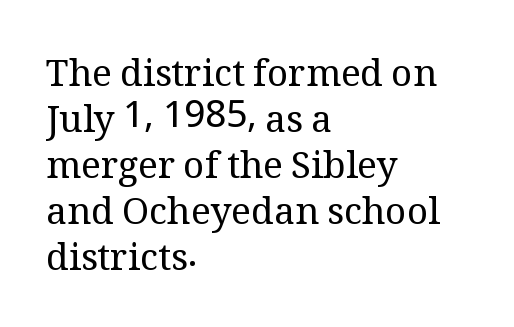
{"serif": "yes", "italic": "no", "bold": "no", "weight": "regular", "width": "normal", "stroke_contrast": "medium", "x_height": "medium", "monospaced": "no", "underline": "no", "align": "left", "line_spacing_ratio": 1.24, "letter_spacing": "normal", "letter_spacing_em": 0.0, "glyph_px": 37}
